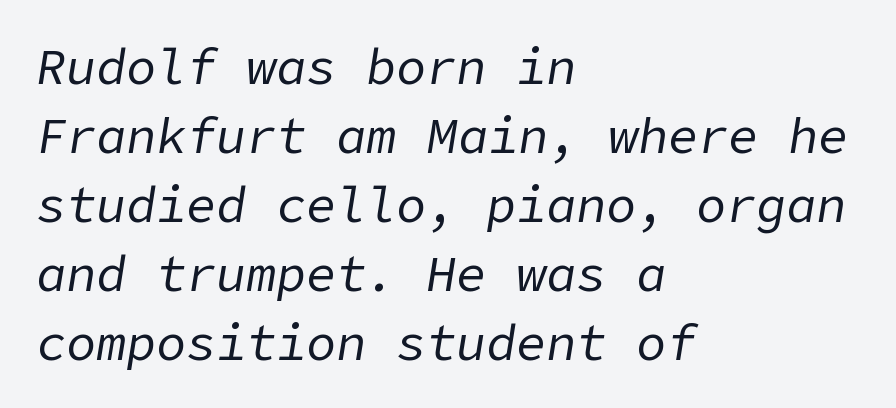
Q: Is the text bold? A: No.
Q: Is the text italic (slanted)? A: Yes, it leans right by about 9 degrees.
Q: Is the text underlined? A: No.
Q: How is the paragraph aligned? A: Left-aligned.
Q: Is the spacing between letters normal or unusually wide? A: Normal.
Q: Is the spacing between lines tight, normal or loose? A: Normal.
Q: Width (condensed, normal, or wide)? A: Normal.
Q: Stroke contrast? A: Low.
Q: x-height? A: Medium.
